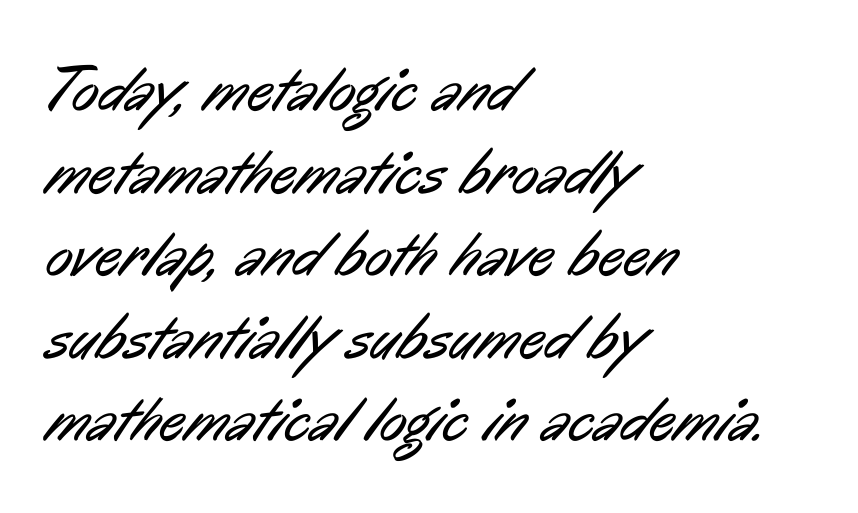
Note the varied advance widths — an 'i' is clearly narrower than an 'm'. The lines sit at an ordinary, default distance from one another. Layout note: lines flush left. The text was rendered using a sans face with plain stroke endings. Heft: none added — not bold. Between one letter and the next there's only the usual sliver of space.
